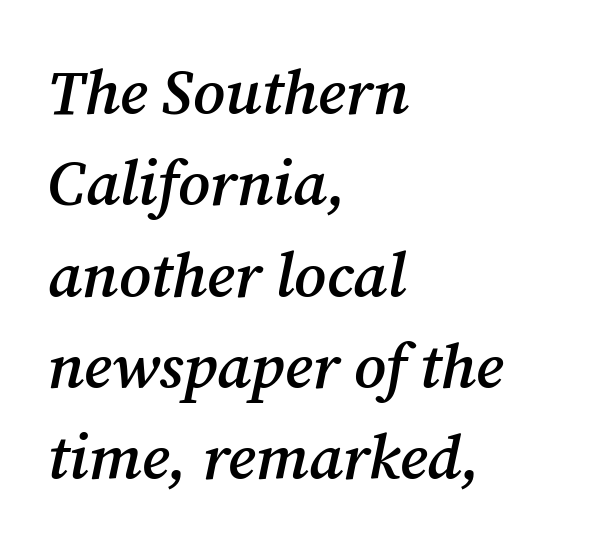
{"serif": "yes", "italic": "yes", "lean": "right", "slant_degrees": 12, "bold": "semi", "weight": "semibold", "width": "normal", "stroke_contrast": "medium", "x_height": "medium", "monospaced": "no", "underline": "no", "align": "left", "line_spacing": "normal", "line_spacing_ratio": 1.45, "letter_spacing": "normal", "letter_spacing_em": 0.0, "glyph_px": 63}
